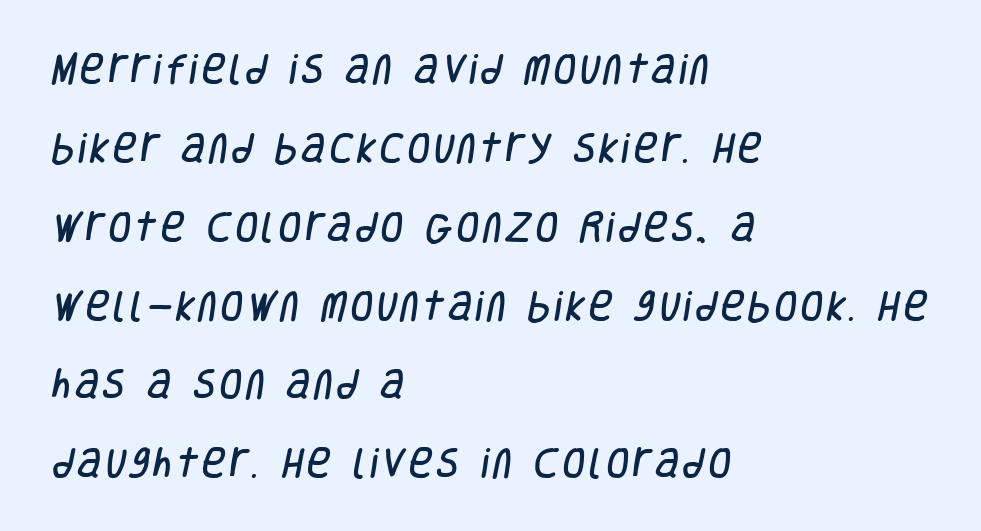
Q: Is the typeface a serif or a sans-serif typeface? A: Sans-serif.
Q: Is the text underlined? A: No.
Q: How is the paragraph aligned? A: Left-aligned.
Q: Is the spacing between lines tight, normal or loose? A: Loose.
Q: Width (condensed, normal, or wide)? A: Condensed.
Q: Stroke contrast? A: Low.
Q: x-height? A: Large.
Q: Monospaced? A: No.
